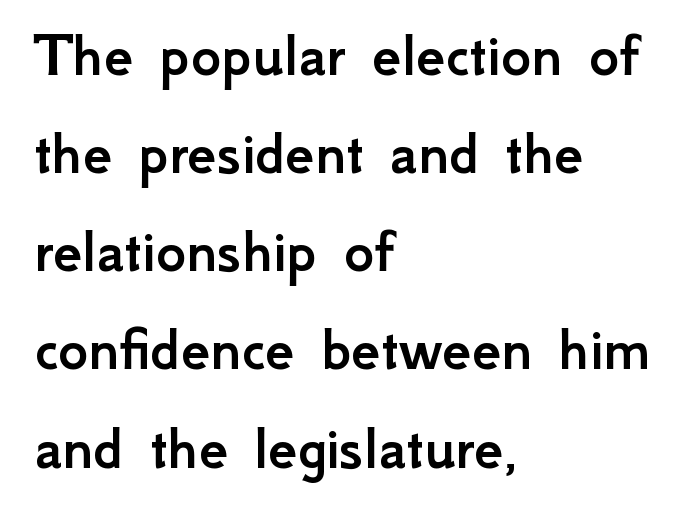
The image shows 65 px sans-serif type, upright; set left-aligned, normal line spacing (1.51x), normal letter spacing, not underlined; low stroke contrast and a small x-height.
